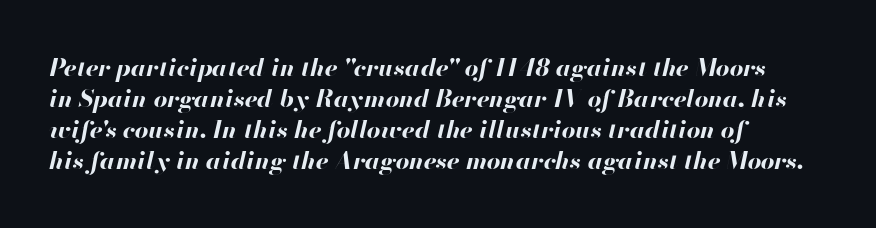
These lines sit exactly where default settings would place them. You can tell it's italic because the verticals aren't actually vertical. Heavy-handed strokes throughout: this text is bold. Tracking value appears to be zero — textbook default spacing. The passage is arranged the way most books set body copy — flush left.
